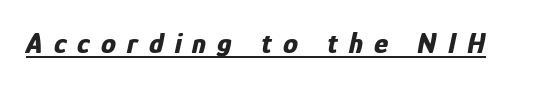
{"italic": "yes", "lean": "right", "slant_degrees": 12, "bold": "yes", "weight": "bold", "width": "condensed", "stroke_contrast": "low", "x_height": "medium", "monospaced": "no", "underline": "yes", "letter_spacing": "wide", "letter_spacing_em": 0.37, "glyph_px": 30}
